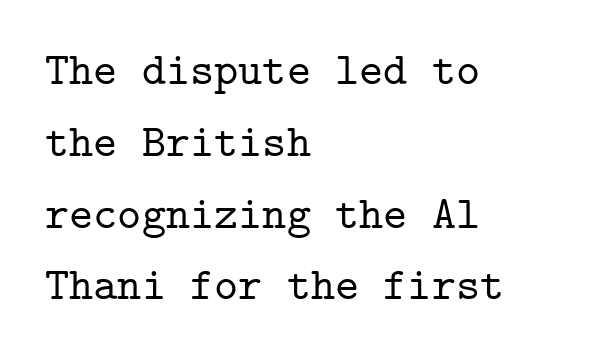
Glance below the letters and you will spot only blank space. Classification — serif. The letters stand straight up with perfectly vertical stems. Is this a fixed-width face? Yes — each glyph sits in an identical cell. Casual observation: everything's shoved over to the left. The type is set solid horizontally, with unmodified tracking.
